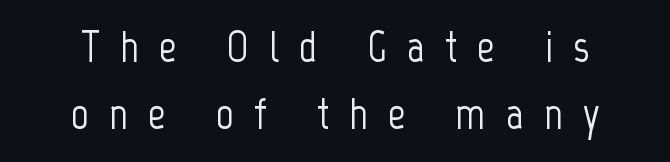
{"serif": "no", "italic": "no", "width": "condensed", "stroke_contrast": "low", "x_height": "medium", "monospaced": "no", "underline": "no", "align": "center", "line_spacing": "normal", "line_spacing_ratio": 1.53, "letter_spacing": "wide", "letter_spacing_em": 0.46, "glyph_px": 44}
